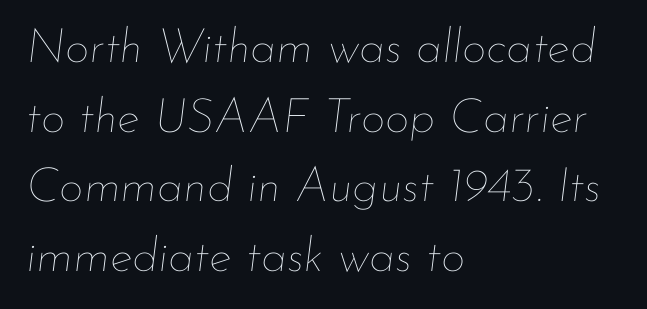
Quick note: underline off. Think of a printed novel: that variable character pitch is what you see here. Each stroke keeps to a modest, everyday thickness or less. Regular leading. Every row of glyphs begins at an identical x-position on the left. Posture: slanted.
